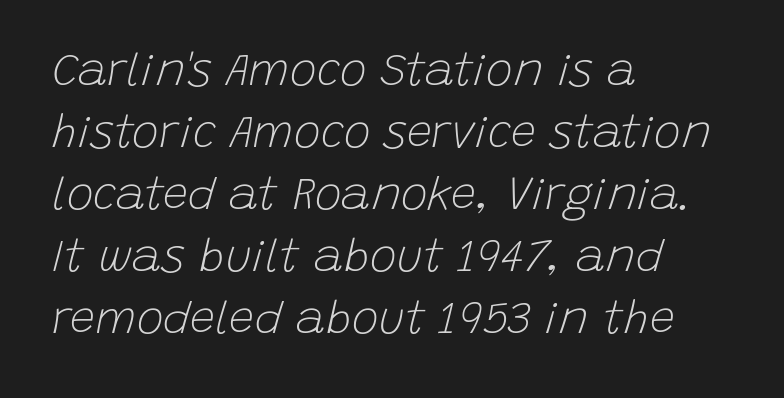
{"italic": "yes", "lean": "right", "slant_degrees": 15, "bold": "no", "weight": "light", "width": "normal", "stroke_contrast": "low", "x_height": "large", "monospaced": "no", "underline": "no", "align": "left", "line_spacing": "normal", "line_spacing_ratio": 1.38, "letter_spacing": "normal", "letter_spacing_em": 0.0, "glyph_px": 45}
